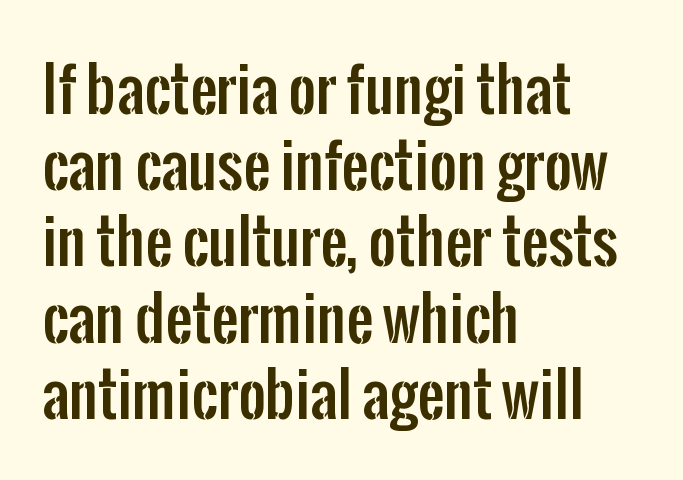
Q: Is the text italic (slanted)? A: No, it is upright.
Q: Is the typeface a serif or a sans-serif typeface? A: Sans-serif.
Q: Is the text underlined? A: No.
Q: How is the paragraph aligned? A: Left-aligned.
Q: Is the spacing between letters normal or unusually wide? A: Normal.
Q: Is the spacing between lines tight, normal or loose? A: Normal.
Q: Width (condensed, normal, or wide)? A: Condensed.
Q: Stroke contrast? A: Low.
Q: x-height? A: Medium.
Q: Monospaced? A: No.
